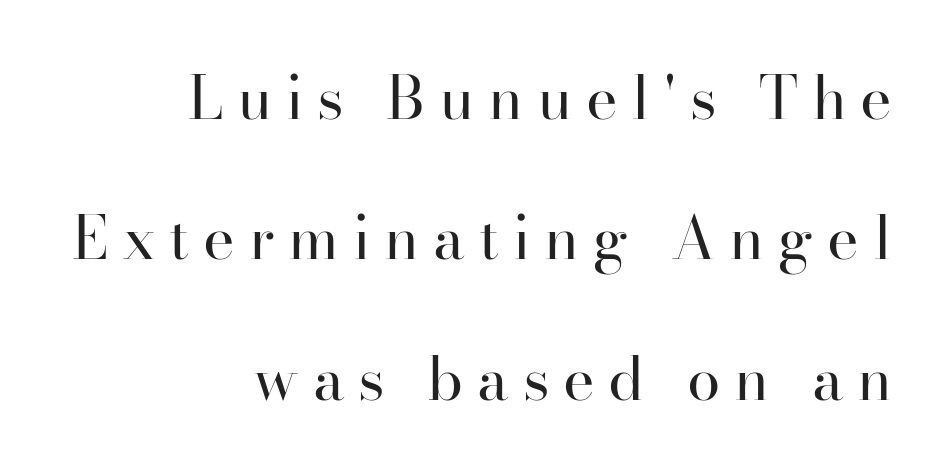
{"serif": "yes", "italic": "no", "bold": "no", "weight": "regular", "width": "normal", "stroke_contrast": "high", "x_height": "small", "monospaced": "no", "underline": "no", "align": "right", "line_spacing": "loose", "line_spacing_ratio": 2.34, "letter_spacing": "wide", "letter_spacing_em": 0.23, "glyph_px": 60}
